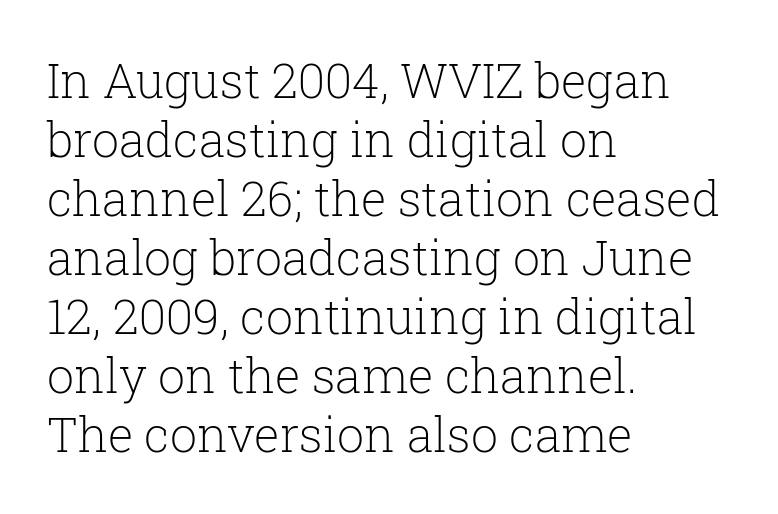
Spacing between characters is what you'd get straight out of the box. The rendering uses natural spacing where letterforms have individual widths. A typesetter would mark this as roman, not italic. The string is rendered with underlining switched off. Type style note: has serifs.
